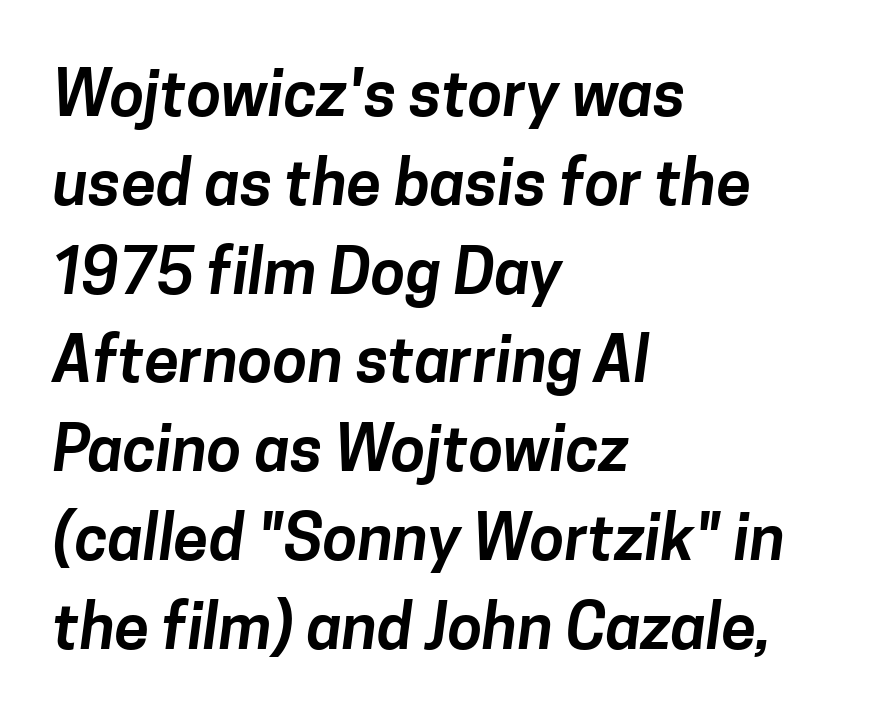
Q: Is the typeface a serif or a sans-serif typeface? A: Sans-serif.
Q: Is the text underlined? A: No.
Q: How is the paragraph aligned? A: Left-aligned.
Q: Is the spacing between letters normal or unusually wide? A: Normal.
Q: Is the spacing between lines tight, normal or loose? A: Normal.
Q: Width (condensed, normal, or wide)? A: Normal.
Q: Stroke contrast? A: Low.
Q: x-height? A: Medium.
Q: Monospaced? A: No.
